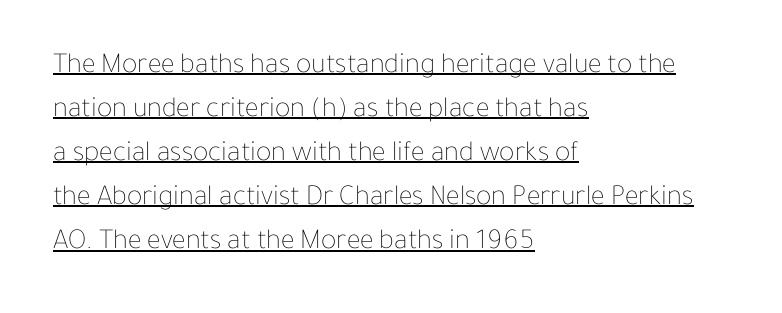
The image shows 29 px thin type, upright; set left-aligned, normal line spacing (1.52x), normal letter spacing, underlined; low stroke contrast and a medium x-height.
